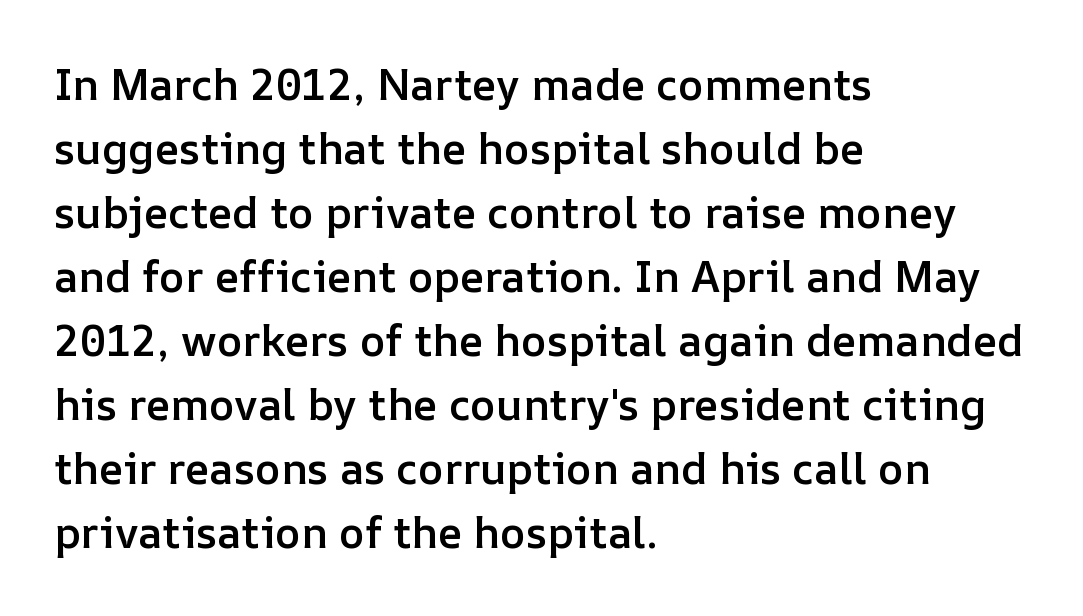
The image shows 43 px semibold type, upright; set left-aligned, normal line spacing (1.49x), normal letter spacing, not underlined; low stroke contrast and a medium x-height.
